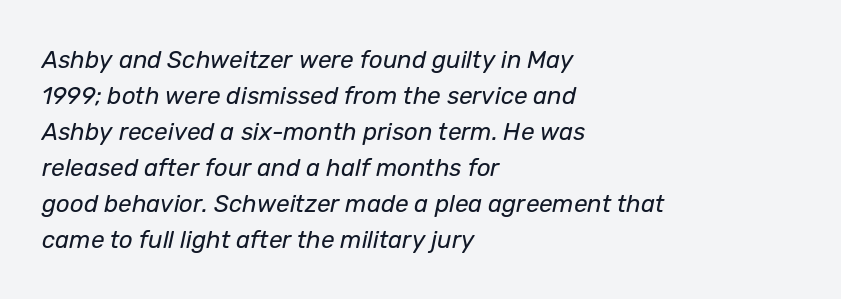
Q: Is the text bold? A: No.
Q: Is the text italic (slanted)? A: Yes, it leans right by about 12 degrees.
Q: Is the text underlined? A: No.
Q: How is the paragraph aligned? A: Left-aligned.
Q: Is the spacing between letters normal or unusually wide? A: Normal.
Q: Is the spacing between lines tight, normal or loose? A: Normal.
